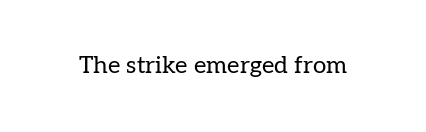
Q: Is the text bold? A: No.
Q: Is the text italic (slanted)? A: No, it is upright.
Q: Is the text underlined? A: No.
Q: Is the spacing between letters normal or unusually wide? A: Normal.
